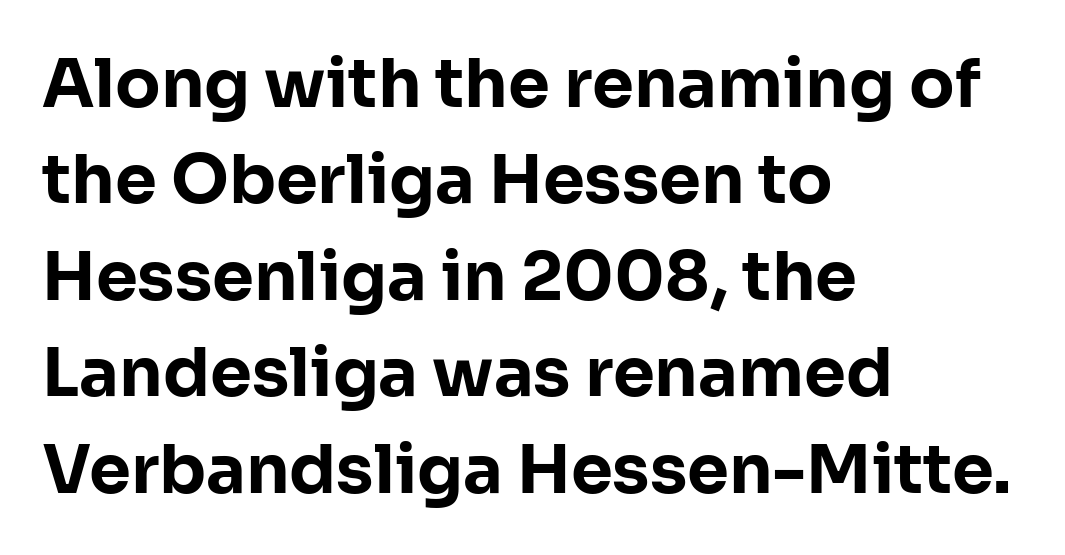
The gap between lines stays unmarked. How would I describe the line gaps? Plain and ordinary. These lines are composed in type without serifs. Varying glyph widths throughout — classic text-font behaviour.
